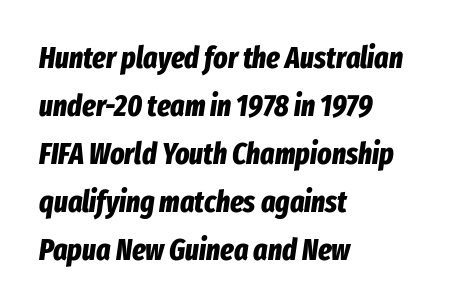
The passage shown stacks its lines at a standard gap. Type without underlining. Pretty heavy lettering here — definitely bold. Spacing between characters is what you'd get straight out of the box. Where is the straight margin? On the left. Is the type slanted? Yes — the strokes lean at a clear angle.
